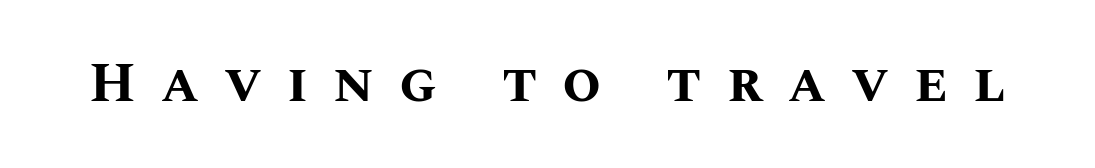
{"italic": "no", "bold": "yes", "weight": "bold", "width": "normal", "stroke_contrast": "medium", "x_height": "large", "monospaced": "no", "underline": "no", "letter_spacing": "wide", "letter_spacing_em": 0.45, "glyph_px": 56}
